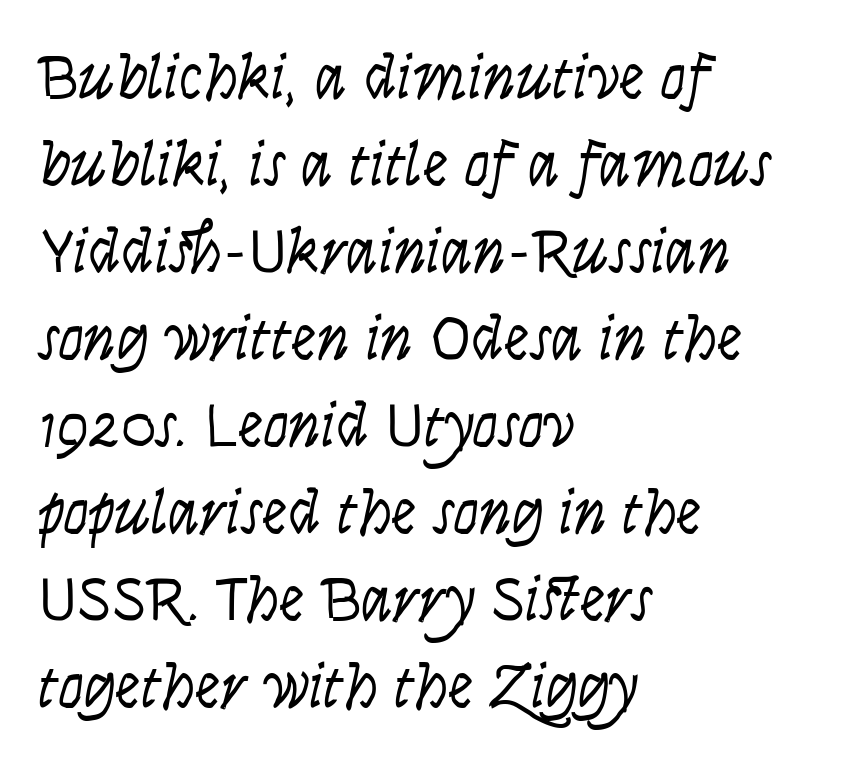
{"italic": "yes", "lean": "right", "slant_degrees": 9, "bold": "no", "weight": "light", "width": "condensed", "stroke_contrast": "low", "x_height": "large", "monospaced": "no", "underline": "no", "align": "left", "line_spacing": "normal", "line_spacing_ratio": 1.36, "letter_spacing": "normal", "letter_spacing_em": 0.0, "glyph_px": 64}
